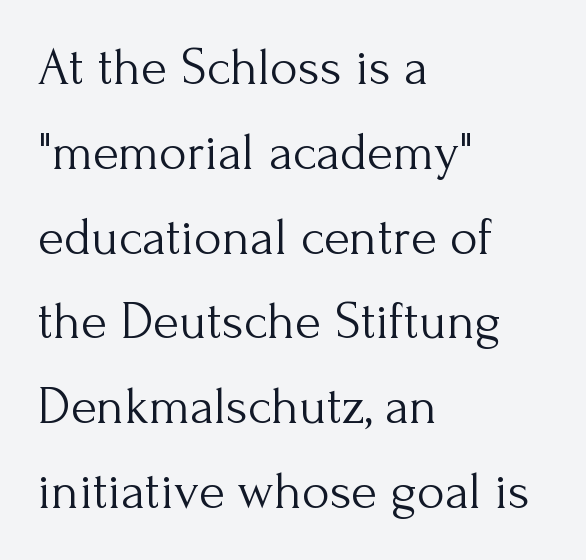
Q: Is the text bold? A: No.
Q: Is the text italic (slanted)? A: No, it is upright.
Q: Is the typeface a serif or a sans-serif typeface? A: Serif.
Q: Is the text underlined? A: No.
Q: How is the paragraph aligned? A: Left-aligned.
Q: Is the spacing between letters normal or unusually wide? A: Normal.
Q: Is the spacing between lines tight, normal or loose? A: Normal.
Q: Width (condensed, normal, or wide)? A: Normal.
Q: Stroke contrast? A: Medium.
Q: x-height? A: Small.
Q: Monospaced? A: No.
